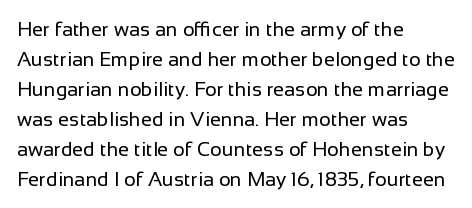
The image shows 20 px text type, upright; set left-aligned, normal line spacing (1.5x), normal letter spacing, not underlined.
